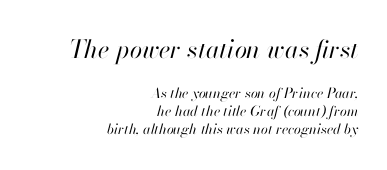
{"italic": "yes", "lean": "right", "slant_degrees": 13, "bold": "no", "underline": "no", "align": "right", "line_spacing": "normal", "line_spacing_ratio": 1.31, "letter_spacing": "normal", "letter_spacing_em": 0.0, "larger_block": "first", "size_ratio": 1.79, "glyph_px": 25}
